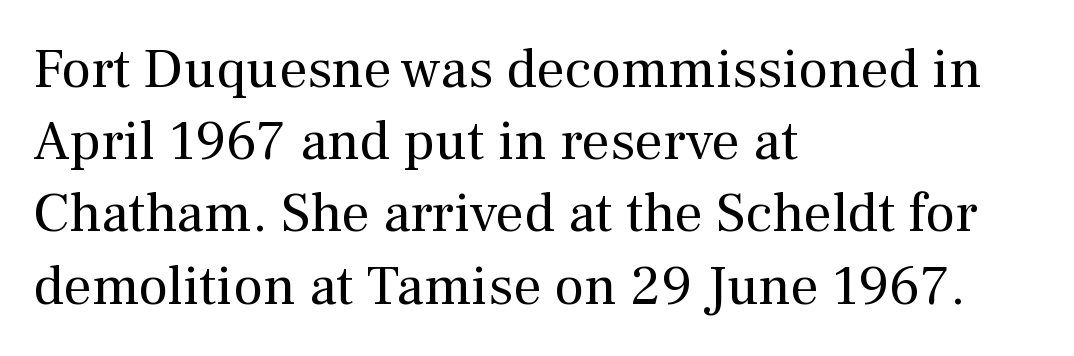
Q: Is the text bold? A: No.
Q: Is the text italic (slanted)? A: No, it is upright.
Q: Is the typeface a serif or a sans-serif typeface? A: Serif.
Q: Is the text underlined? A: No.
Q: How is the paragraph aligned? A: Left-aligned.
Q: Is the spacing between letters normal or unusually wide? A: Normal.
Q: Is the spacing between lines tight, normal or loose? A: Normal.
Q: Width (condensed, normal, or wide)? A: Normal.
Q: Stroke contrast? A: Medium.
Q: x-height? A: Medium.
Q: Monospaced? A: No.
